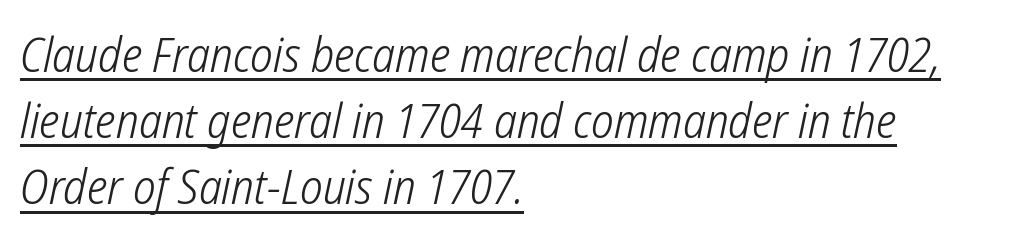
Q: Is the text bold? A: No.
Q: Is the typeface a serif or a sans-serif typeface? A: Sans-serif.
Q: Is the text underlined? A: Yes.
Q: How is the paragraph aligned? A: Left-aligned.
Q: Is the spacing between letters normal or unusually wide? A: Normal.
Q: Is the spacing between lines tight, normal or loose? A: Normal.
Q: Width (condensed, normal, or wide)? A: Condensed.
Q: Stroke contrast? A: Low.
Q: x-height? A: Medium.
Q: Monospaced? A: No.
